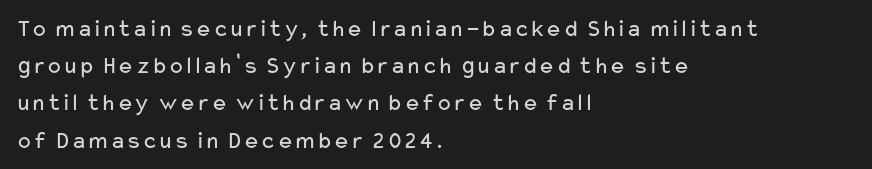
Q: Is the text bold? A: No.
Q: Is the text italic (slanted)? A: No, it is upright.
Q: Is the text underlined? A: No.
Q: How is the paragraph aligned? A: Left-aligned.
Q: Is the spacing between letters normal or unusually wide? A: Normal.
Q: Is the spacing between lines tight, normal or loose? A: Normal.
